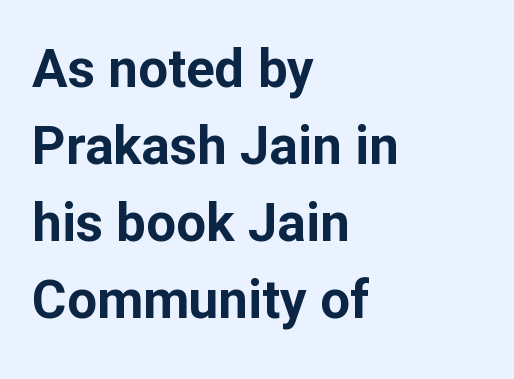
The image shows 53 px bold sans-serif type, upright; set left-aligned, normal line spacing (1.45x), normal letter spacing, not underlined; low stroke contrast and a medium x-height.
